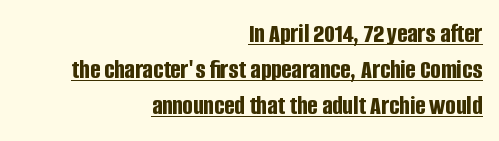
A full-strength bold gives these letters their thick strokes. The gaps between neighbouring characters are ordinary and unremarkable. Glance below the letters and you will spot a drawn line. Horizontal bands of white between lines are of average thickness.
